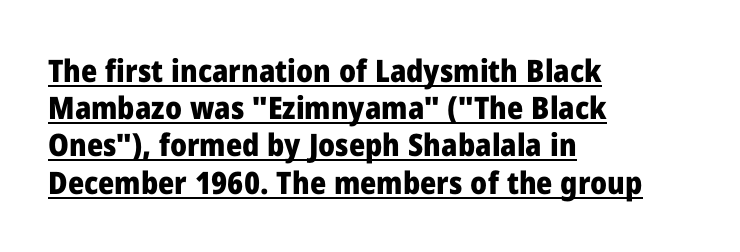
The image shows 31 px heavy sans-serif type, upright; set left-aligned, line spacing 1.2x, normal letter spacing, underlined; low stroke contrast and a medium x-height.
